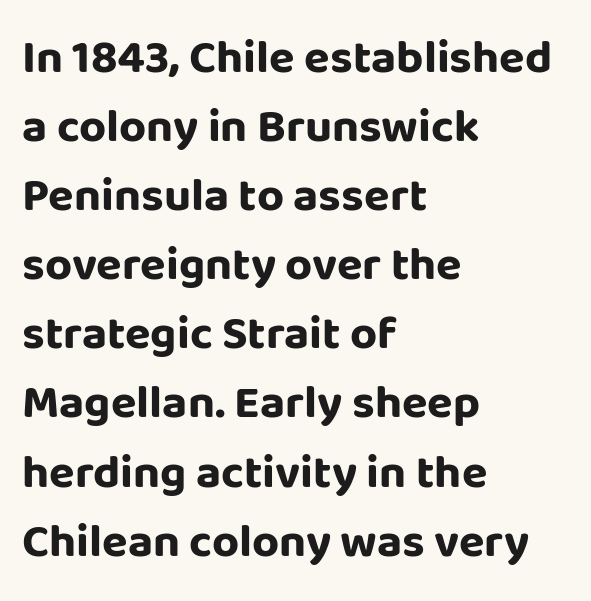
Q: Is the text bold? A: Yes.
Q: Is the text italic (slanted)? A: No, it is upright.
Q: Is the typeface a serif or a sans-serif typeface? A: Sans-serif.
Q: Is the text underlined? A: No.
Q: How is the paragraph aligned? A: Left-aligned.
Q: Is the spacing between letters normal or unusually wide? A: Normal.
Q: Is the spacing between lines tight, normal or loose? A: Normal.
Q: Width (condensed, normal, or wide)? A: Normal.
Q: Stroke contrast? A: Low.
Q: x-height? A: Large.
Q: Monospaced? A: No.
